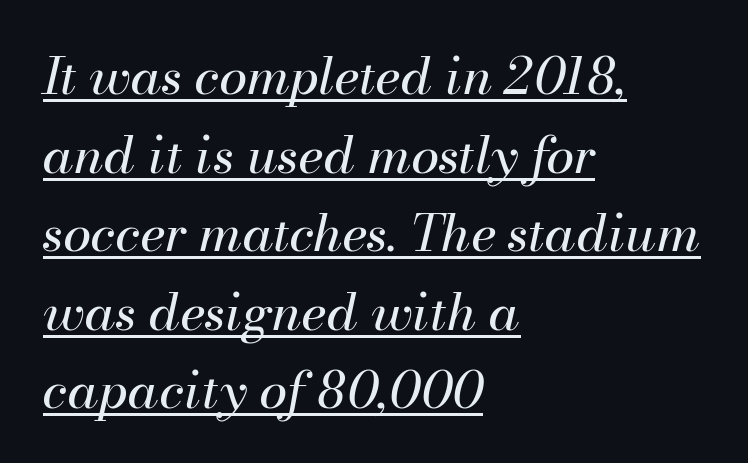
Q: Is the text bold? A: No.
Q: Is the text italic (slanted)? A: Yes, it leans right by about 13 degrees.
Q: Is the text underlined? A: Yes.
Q: How is the paragraph aligned? A: Left-aligned.
Q: Is the spacing between letters normal or unusually wide? A: Normal.
Q: Is the spacing between lines tight, normal or loose? A: Normal.
Q: Width (condensed, normal, or wide)? A: Normal.
Q: Stroke contrast? A: Medium.
Q: x-height? A: Small.
Q: Monospaced? A: No.
